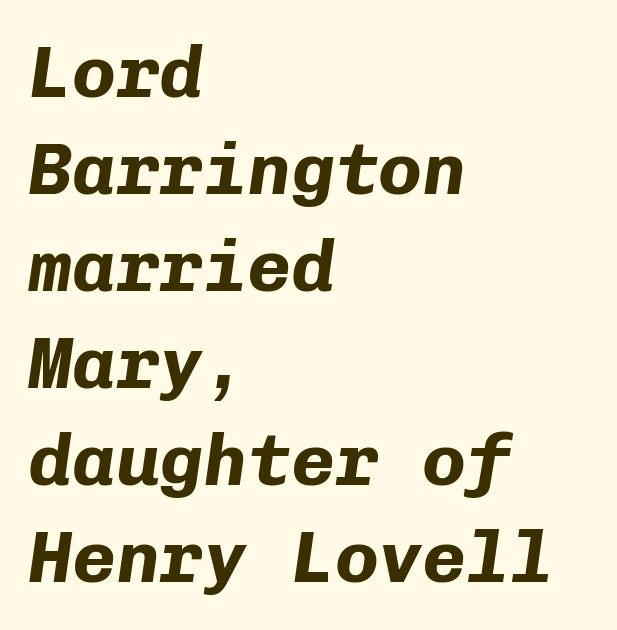
The rows are spaced the way most documents space them. Monospaced: the letters line up in strict vertical columns. Descender tails drop into unmarked territory. The compositor pushed each line to the left boundary.
